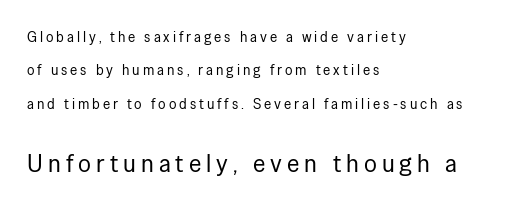
Stems and bowls with no extra thickness — not bold. The gaps between neighbouring characters are conspicuously large. The block of text is sparse from top to bottom, with ample space between rows. The lines are quadded left.
